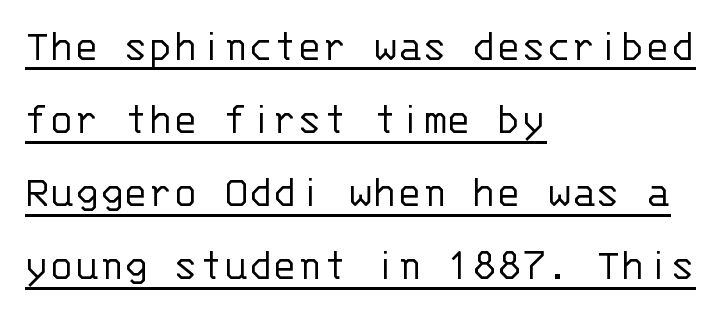
The passage shown is underscored from start to finish. Is there any slant? The stems are plumb. What stands out about the letter spacing? Nothing — it is the standard amount. Nope, no serifs anywhere on these letters. Is this a heavy cut? Hardly; it is regular or lighter. Casual observation: everything's shoved over to the left.
